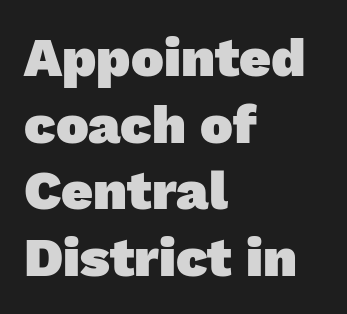
Words appear dense and cohesive because spacing is normal. Is the type bold? Yes — the strokes are clearly thick and heavy. The rag falls on the right side of this text block. Type style note: lacks serifs. The glyphs are unaccompanied by any horizontal stroke below them.
